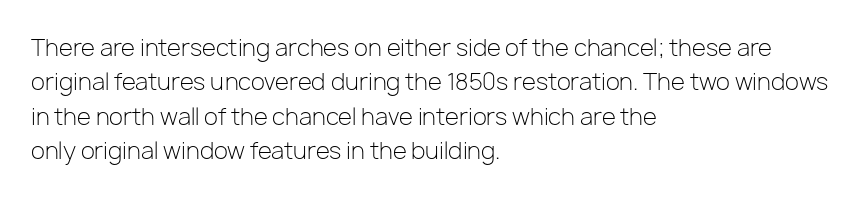
The image shows 23 px text type, upright; set left-aligned, normal line spacing (1.5x), normal letter spacing, not underlined.
